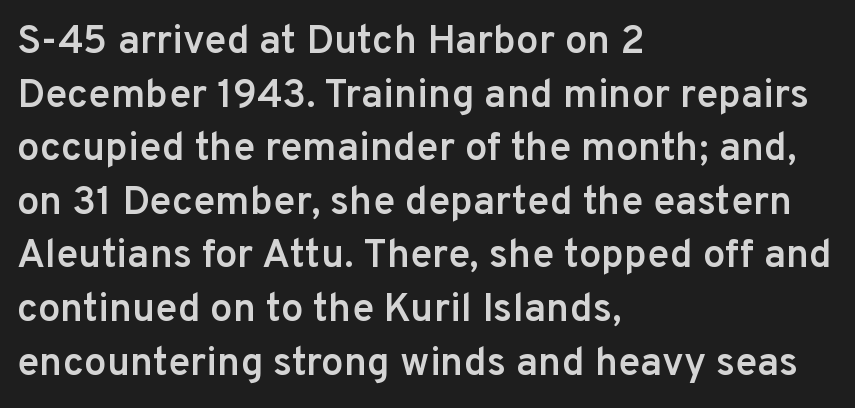
Q: Is the text bold? A: Semi-bold.
Q: Is the text italic (slanted)? A: No, it is upright.
Q: Is the typeface a serif or a sans-serif typeface? A: Sans-serif.
Q: Is the text underlined? A: No.
Q: How is the paragraph aligned? A: Left-aligned.
Q: Is the spacing between letters normal or unusually wide? A: Normal.
Q: Is the spacing between lines tight, normal or loose? A: Normal.
Q: Width (condensed, normal, or wide)? A: Normal.
Q: Stroke contrast? A: Low.
Q: x-height? A: Medium.
Q: Monospaced? A: No.
